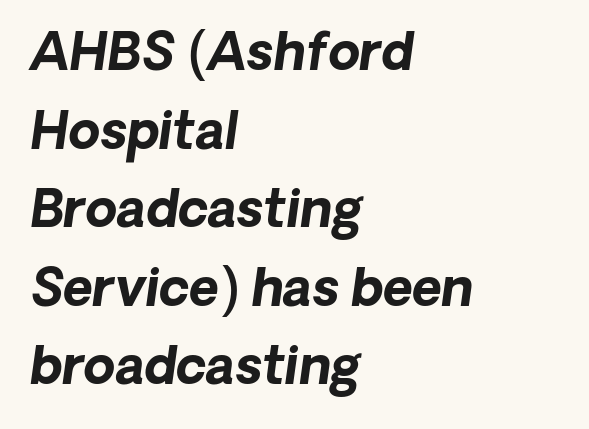
{"italic": "yes", "lean": "right", "slant_degrees": 8, "bold": "yes", "weight": "bold", "width": "normal", "stroke_contrast": "low", "x_height": "medium", "monospaced": "no", "underline": "no", "align": "left", "line_spacing": "normal", "line_spacing_ratio": 1.54, "letter_spacing": "normal", "letter_spacing_em": 0.0, "glyph_px": 51}
